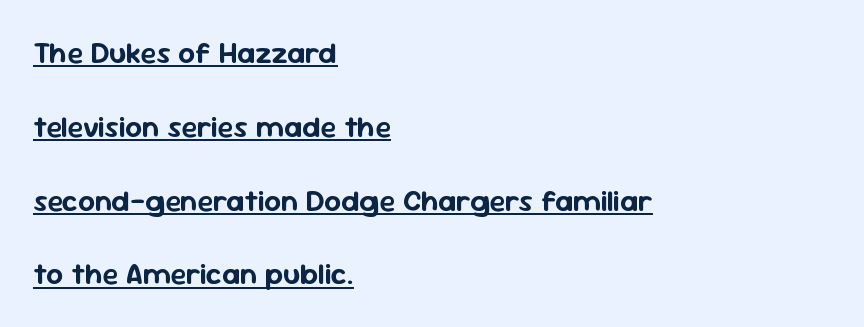
Characters follow at the spacing the type designer built in. The typeface chosen for these lines omits serifs. Looks like regular typesetting: each glyph gets only the width it needs. In CSS terms this would be text-align: left. If you measured baseline to baseline, you'd find a long distance.
